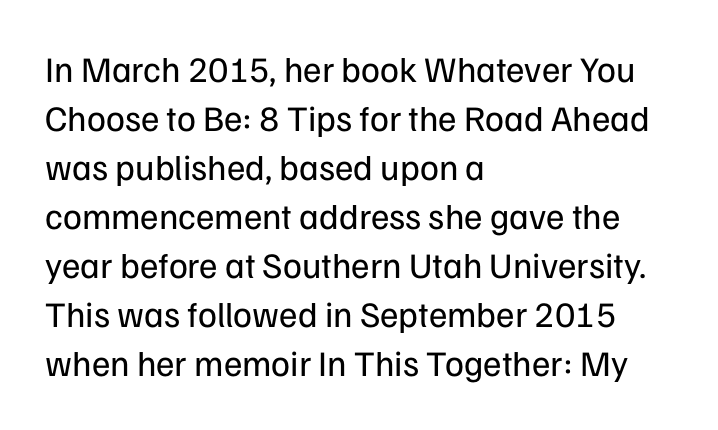
The image shows 36 px regular-weight sans-serif type, upright; set left-aligned, normal line spacing (1.36x), normal letter spacing, not underlined; low stroke contrast and a medium x-height.
